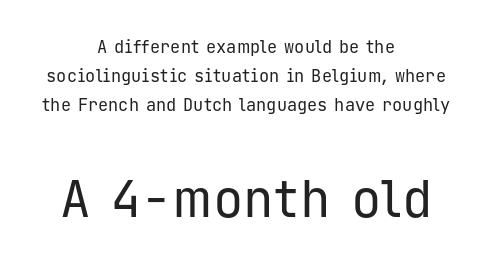
{"serif": "no", "italic": "no", "bold": "no", "weight": "regular", "width": "normal", "stroke_contrast": "low", "x_height": "medium", "monospaced": "yes", "underline": "no", "align": "center", "line_spacing_ratio": 1.72, "letter_spacing": "normal", "letter_spacing_em": 0.0, "larger_block": "second", "size_ratio": 3.0, "glyph_px": 51}
